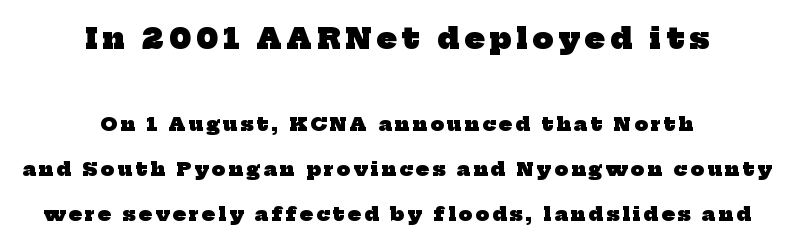
Centered paragraph, ragged on both sides. Strokes here are thick enough to call this a true bold. The area under the type is left untouched. Quick note: interline space is abundant.
